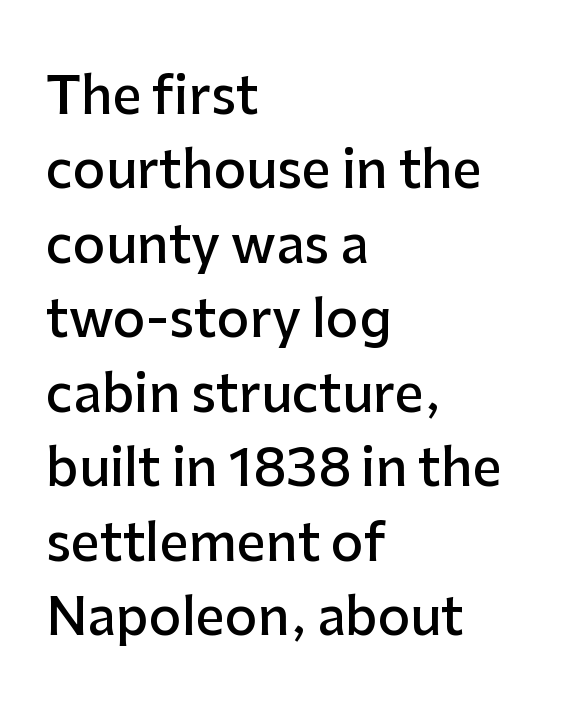
Look at the bottom of the vertical strokes: they stop flat, with no serifs. Proportional: the letters do not fall into vertical columns. Designer's note — italics off, roman on. These lines stack with their left ends in a neat column. The sample has been set in demibold, a notch under bold.
